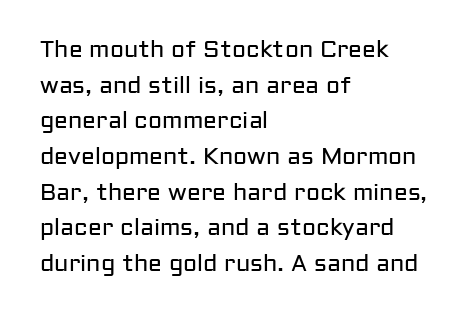
The image shows 23 px text type, upright; set left-aligned, normal line spacing (1.55x), normal letter spacing, not underlined.
